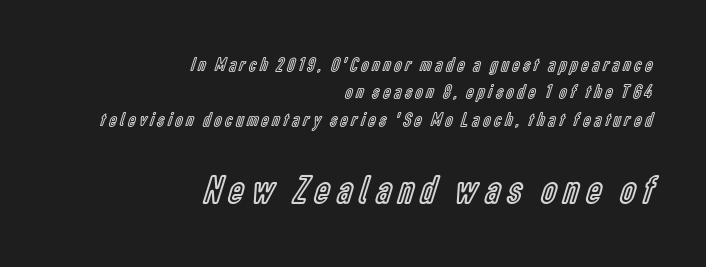
Q: Is the text italic (slanted)? A: Yes.
Q: Is the text underlined? A: No.
Q: How is the paragraph aligned? A: Right-aligned.
Q: Is the spacing between lines tight, normal or loose? A: Normal.
Q: Which block of text is set in a larger size, the first (top) or the second (bottom)? A: The second (bottom) one.
Q: Width (condensed, normal, or wide)? A: Condensed.
Q: x-height? A: Medium.
Q: Monospaced? A: No.
